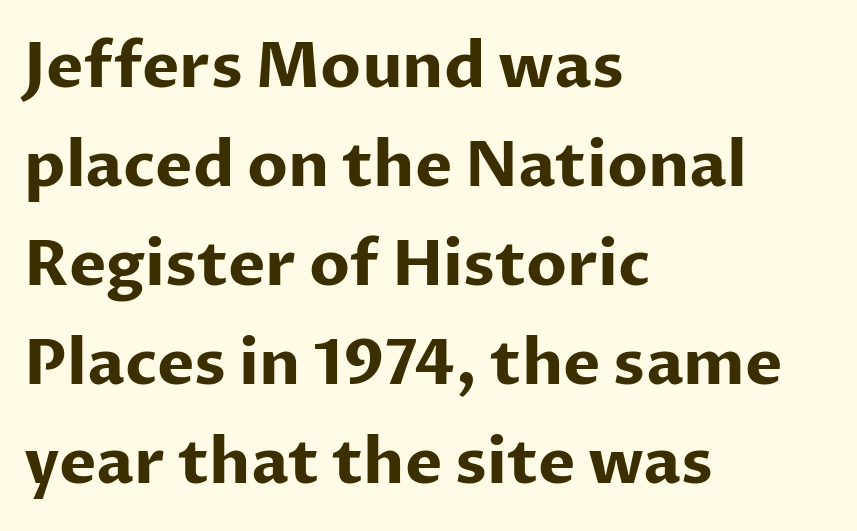
Q: Is the text bold? A: Yes.
Q: Is the text italic (slanted)? A: No, it is upright.
Q: Is the typeface a serif or a sans-serif typeface? A: Sans-serif.
Q: Is the text underlined? A: No.
Q: How is the paragraph aligned? A: Left-aligned.
Q: Is the spacing between letters normal or unusually wide? A: Normal.
Q: Is the spacing between lines tight, normal or loose? A: Normal.
Q: Width (condensed, normal, or wide)? A: Normal.
Q: Stroke contrast? A: Low.
Q: x-height? A: Medium.
Q: Monospaced? A: No.
